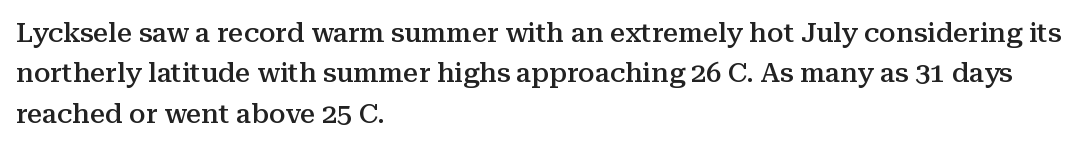
{"italic": "no", "bold": "semi", "underline": "no", "align": "left", "line_spacing": "normal", "line_spacing_ratio": 1.5, "letter_spacing": "normal", "letter_spacing_em": 0.0, "glyph_px": 27}
